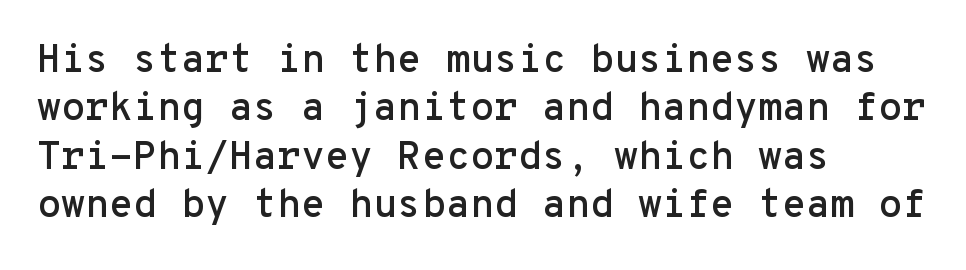
The typeface chosen for these lines omits serifs. Tracking value appears to be zero — textbook default spacing. Check under the words: just untouched page. Tall strokes in this sample are plumb rather than angled. The passage is arranged the way most books set body copy — flush left.
